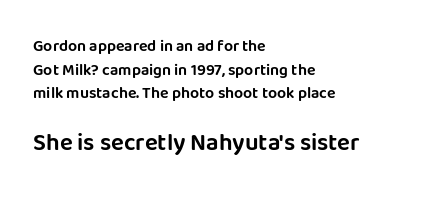
{"italic": "no", "underline": "no", "align": "left", "line_spacing": "normal", "line_spacing_ratio": 1.47, "letter_spacing": "normal", "letter_spacing_em": 0.0, "larger_block": "second", "size_ratio": 1.5, "glyph_px": 24}
